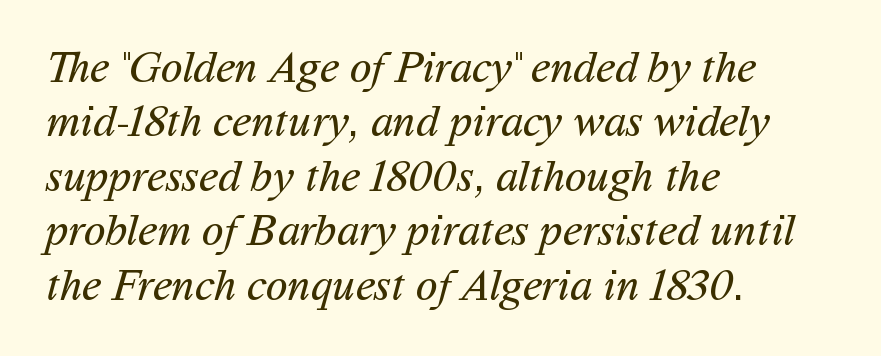
{"serif": "no", "bold": "no", "weight": "regular", "width": "normal", "stroke_contrast": "medium", "x_height": "medium", "monospaced": "no", "underline": "no", "align": "left", "line_spacing_ratio": 1.21, "letter_spacing": "normal", "letter_spacing_em": 0.0, "glyph_px": 45}
